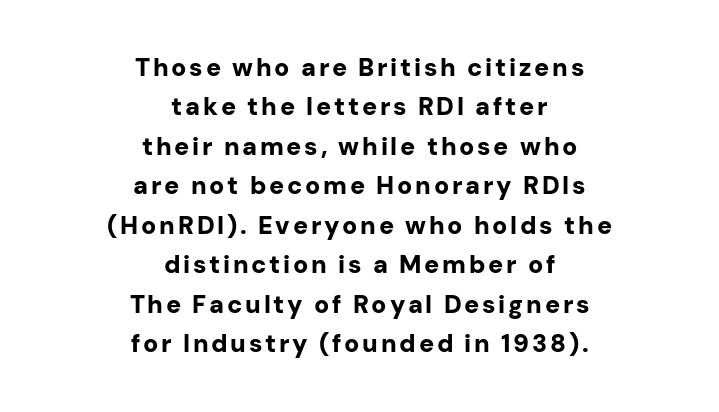
The image shows 25 px bold type, upright; set centered, normal line spacing (1.58x), not underlined.
